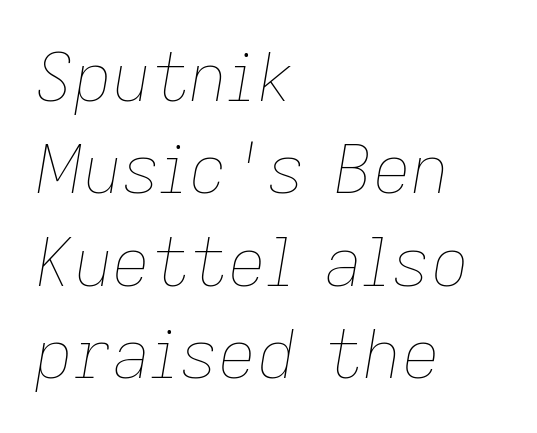
Q: Is the text bold? A: No.
Q: Is the text italic (slanted)? A: Yes, it leans right by about 9 degrees.
Q: Is the text underlined? A: No.
Q: How is the paragraph aligned? A: Left-aligned.
Q: Is the spacing between letters normal or unusually wide? A: Normal.
Q: Is the spacing between lines tight, normal or loose? A: Normal.
Q: Width (condensed, normal, or wide)? A: Normal.
Q: Stroke contrast? A: Low.
Q: x-height? A: Medium.
Q: Monospaced? A: No.
